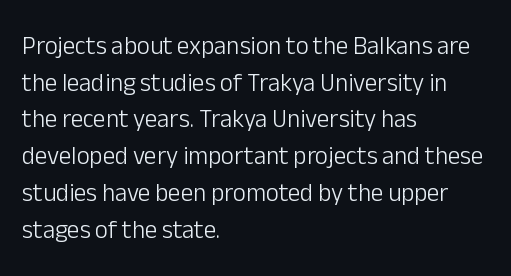
The image shows 25 px text type, upright; set left-aligned, normal line spacing (1.47x), normal letter spacing, not underlined.
